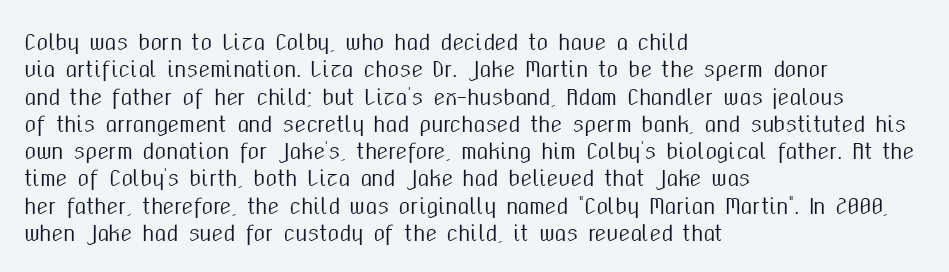
You could call the tracking neutral — neither tight nor loose. Honestly, there is no underline to notice here at all. This is roman type, the default non-slanted kind. Compared with a centered layout, this one pins lines to the left instead. Interline gaps are of average width in this sample.
